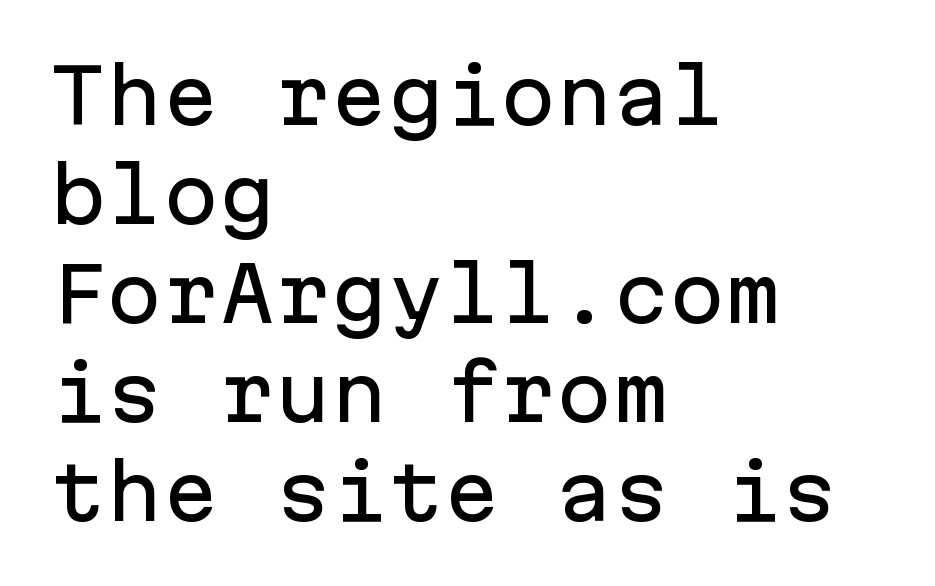
Q: Is the text italic (slanted)? A: No, it is upright.
Q: Is the typeface a serif or a sans-serif typeface? A: Sans-serif.
Q: Is the text underlined? A: No.
Q: How is the paragraph aligned? A: Left-aligned.
Q: Is the spacing between letters normal or unusually wide? A: Normal.
Q: Is the spacing between lines tight, normal or loose? A: Normal.
Q: Width (condensed, normal, or wide)? A: Normal.
Q: Stroke contrast? A: Low.
Q: x-height? A: Medium.
Q: Monospaced? A: Yes.
